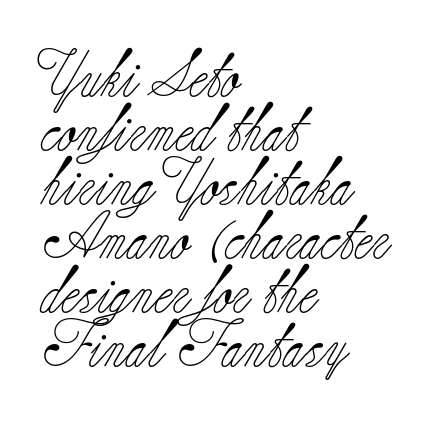
{"serif": "yes", "bold": "no", "weight": "light", "width": "normal", "stroke_contrast": "low", "x_height": "small", "monospaced": "no", "underline": "no", "align": "left", "line_spacing": "tight", "line_spacing_ratio": 1.15, "letter_spacing": "normal", "letter_spacing_em": 0.0, "glyph_px": 47}
